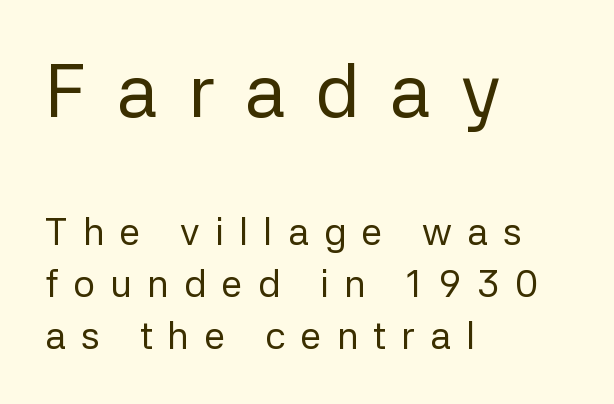
{"serif": "no", "italic": "no", "bold": "no", "weight": "regular", "width": "normal", "stroke_contrast": "low", "x_height": "medium", "monospaced": "no", "underline": "no", "align": "left", "line_spacing": "normal", "line_spacing_ratio": 1.37, "letter_spacing": "wide", "letter_spacing_em": 0.4, "larger_block": "first", "size_ratio": 1.97, "glyph_px": 75}
